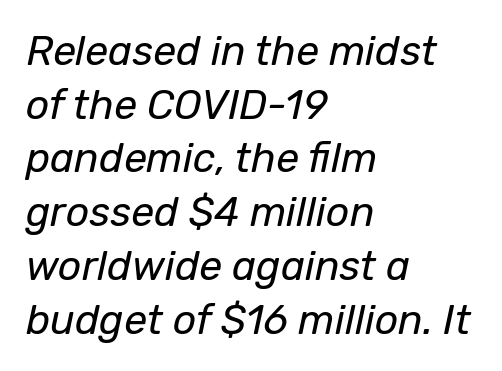
The image shows 41 px regular-weight type, italic (leaning right); set left-aligned, normal line spacing (1.31x), normal letter spacing, not underlined; low stroke contrast and a medium x-height.
